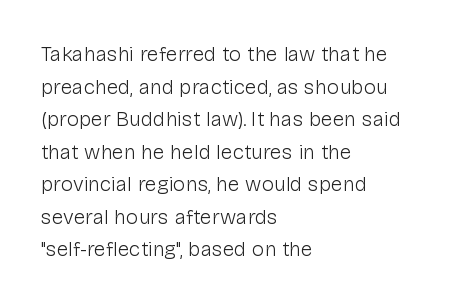
The image shows 21 px text type, upright; set left-aligned, normal line spacing (1.55x), normal letter spacing, not underlined.
